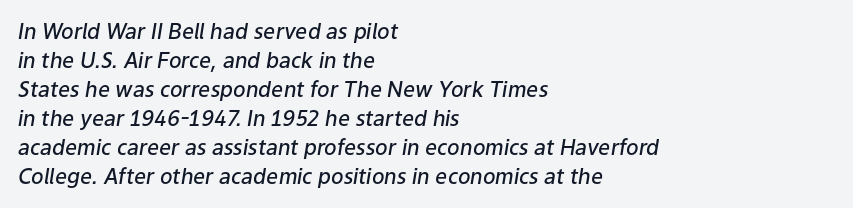
The image shows 21 px text type, italic (leaning right); set left-aligned, normal line spacing (1.38x), normal letter spacing, not underlined.
